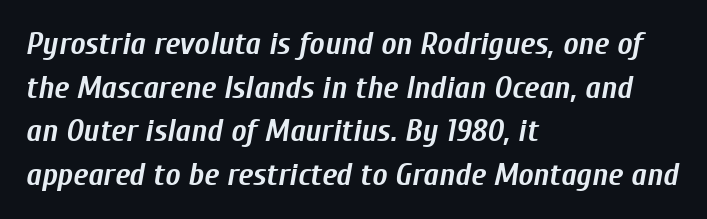
The image shows 32 px semibold, condensed type, italic (leaning right); set left-aligned, normal line spacing (1.36x), normal letter spacing, not underlined; low stroke contrast and a medium x-height.
